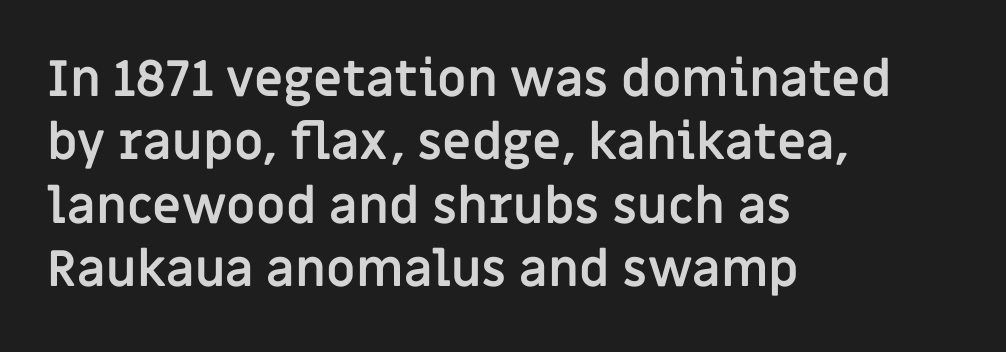
The image shows 50 px semibold sans-serif type, upright; set left-aligned, normal line spacing (1.27x), normal letter spacing, not underlined; low stroke contrast and a large x-height.
